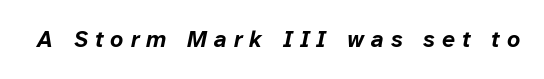
{"italic": "yes", "lean": "right", "slant_degrees": 12, "bold": "yes", "underline": "no", "letter_spacing": "wide", "letter_spacing_em": 0.3, "glyph_px": 23}
